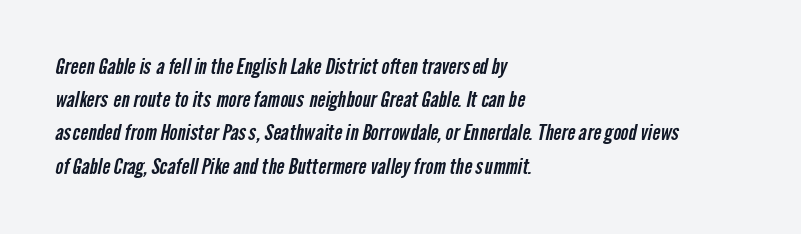
Decoration check: the copy has no underline. These lines are set flush left with a ragged right edge. A typesetter would call this leading conventional body-copy spacing. Caption: standard tracking, unaltered.
